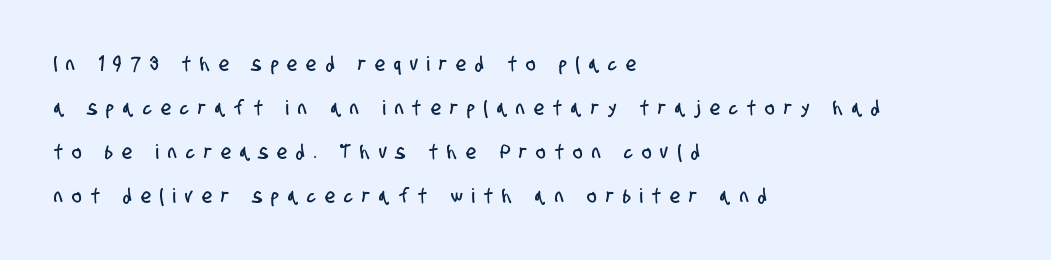
The strip under each line holds only bare page. What's the leading like? Stretched, with rows far apart. What stands out about the letter spacing? Its width — letters are far apart. The lines are quadded left.
